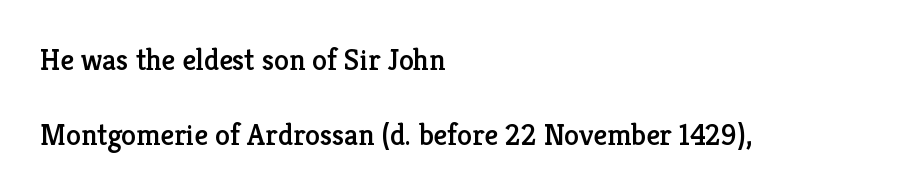
{"serif": "yes", "italic": "no", "width": "normal", "stroke_contrast": "low", "x_height": "medium", "monospaced": "no", "underline": "no", "align": "left", "line_spacing": "loose", "line_spacing_ratio": 2.49, "letter_spacing": "normal", "letter_spacing_em": 0.0, "glyph_px": 30}
